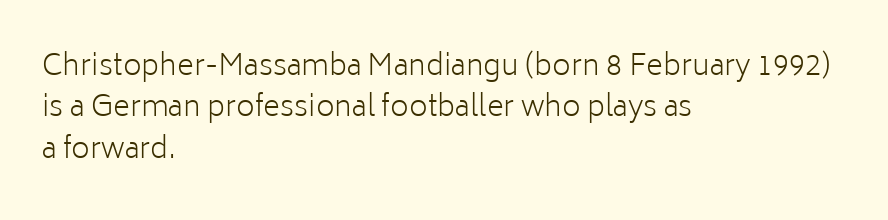
{"serif": "no", "italic": "no", "bold": "no", "weight": "light", "width": "normal", "stroke_contrast": "low", "x_height": "medium", "monospaced": "no", "underline": "no", "align": "left", "line_spacing": "normal", "line_spacing_ratio": 1.43, "letter_spacing": "normal", "letter_spacing_em": 0.0, "glyph_px": 29}
